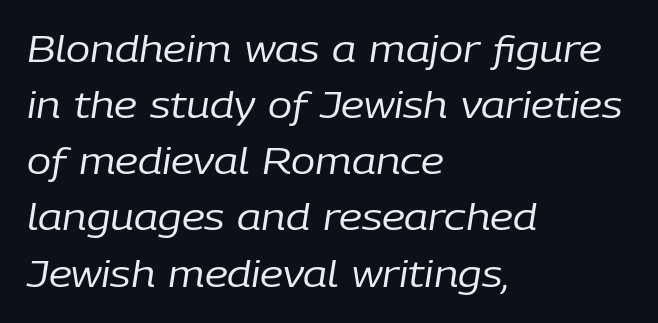
Q: Is the text bold? A: No.
Q: Is the text italic (slanted)? A: Yes, it leans right by about 9 degrees.
Q: Is the text underlined? A: No.
Q: How is the paragraph aligned? A: Left-aligned.
Q: Is the spacing between letters normal or unusually wide? A: Normal.
Q: Is the spacing between lines tight, normal or loose? A: Normal.
Q: Width (condensed, normal, or wide)? A: Normal.
Q: Stroke contrast? A: Low.
Q: x-height? A: Medium.
Q: Monospaced? A: No.
